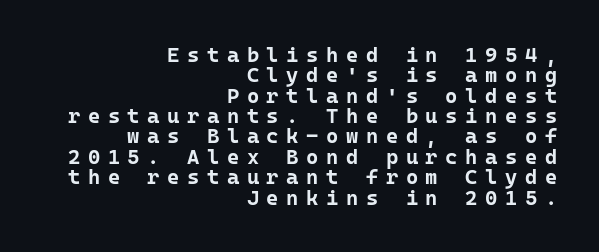
Q: Is the text bold? A: Yes.
Q: Is the text italic (slanted)? A: No, it is upright.
Q: Is the text underlined? A: No.
Q: How is the paragraph aligned? A: Right-aligned.
Q: Is the spacing between letters normal or unusually wide? A: Unusually wide.
Q: Is the spacing between lines tight, normal or loose? A: Tight.
